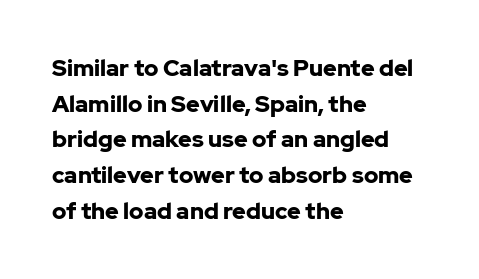
The image shows 23 px bold type, upright; set left-aligned, normal line spacing (1.55x), normal letter spacing, not underlined.
